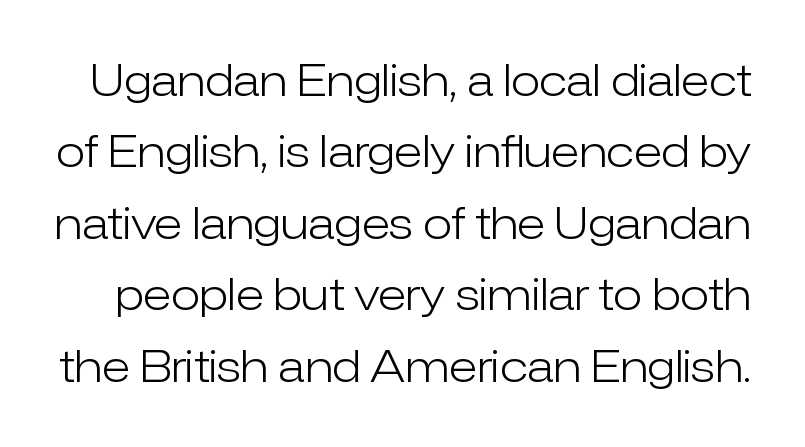
The image shows 43 px light sans-serif type, upright; set normal line spacing (1.66x), normal letter spacing, not underlined; low stroke contrast and a medium x-height.
